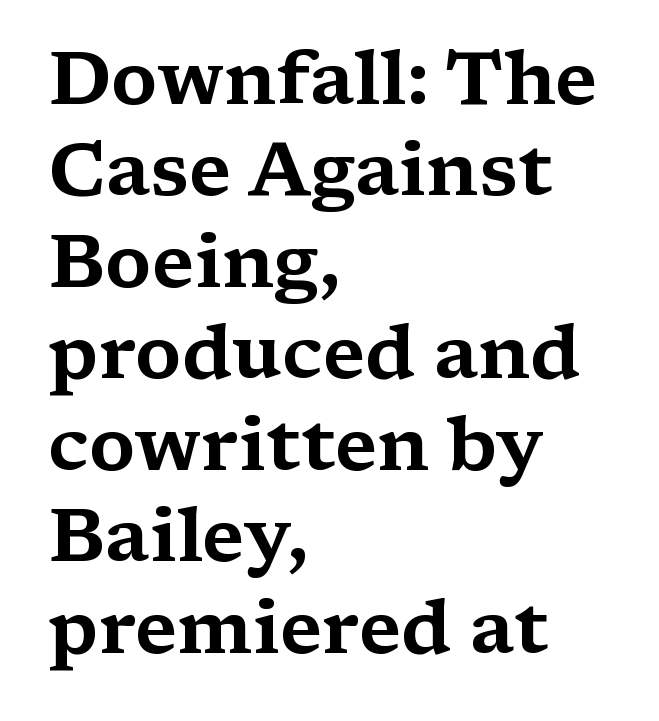
{"serif": "yes", "italic": "no", "width": "wide", "stroke_contrast": "medium", "x_height": "medium", "monospaced": "no", "underline": "no", "align": "left", "line_spacing_ratio": 1.22, "letter_spacing": "normal", "letter_spacing_em": 0.0, "glyph_px": 75}
